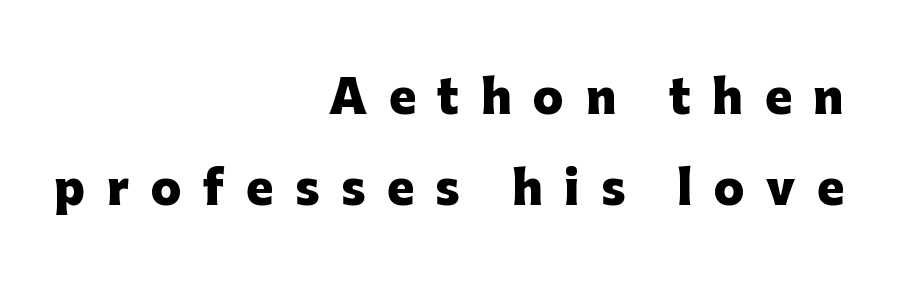
{"serif": "no", "italic": "no", "bold": "yes", "weight": "heavy", "width": "normal", "stroke_contrast": "low", "x_height": "medium", "monospaced": "no", "underline": "no", "align": "right", "line_spacing": "loose", "line_spacing_ratio": 2.02, "letter_spacing": "wide", "letter_spacing_em": 0.48, "glyph_px": 45}
